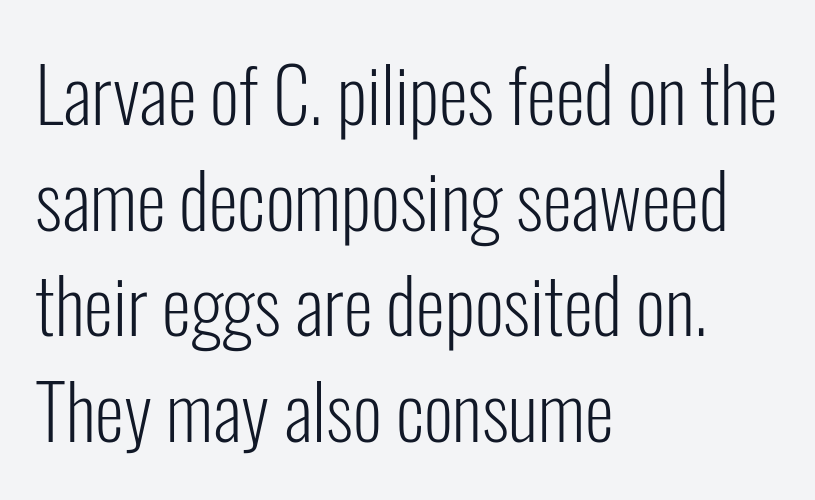
The image shows 75 px light, condensed sans-serif type, upright; set left-aligned, normal line spacing (1.41x), normal letter spacing, not underlined; low stroke contrast and a medium x-height.
